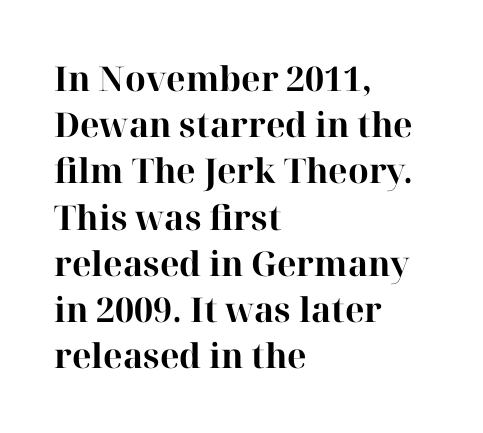
This rendering uses left alignment, leaving the right contour irregular. Tracking value appears to be zero — textbook default spacing. Vertical strokes here are truly vertical. Think of a printed novel: that variable character pitch is what you see here.
